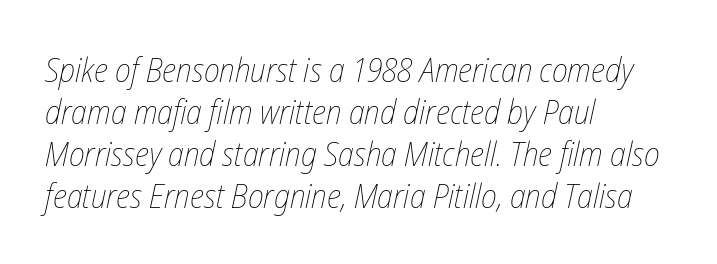
The image shows 34 px thin, condensed type, italic (leaning right); set left-aligned, line spacing 1.24x, normal letter spacing, not underlined; low stroke contrast and a medium x-height.
